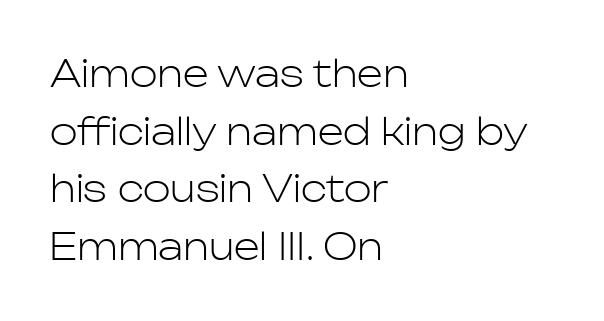
The setting favours the left margin, as ordinary paragraphs usually do. A typesetter would label this face a sans. Letters have the restrained weight of plain body copy at most. It's the straight-up-and-down kind of type. Words float on clear page, feet unadorned. What's the leading like? Ordinary, nothing unusual.
